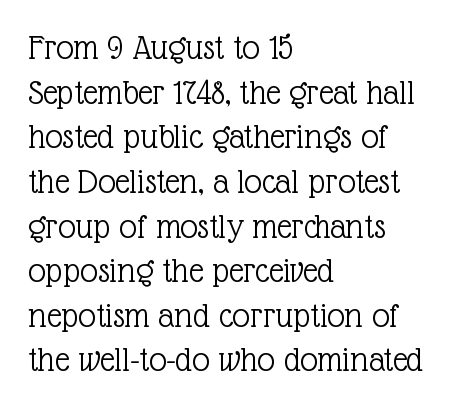
{"serif": "yes", "italic": "no", "bold": "no", "weight": "light", "width": "normal", "x_height": "medium", "monospaced": "no", "underline": "no", "align": "left", "line_spacing_ratio": 1.24, "letter_spacing": "normal", "letter_spacing_em": 0.0, "glyph_px": 36}
